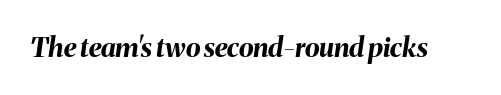
{"italic": "yes", "lean": "right", "slant_degrees": 8, "bold": "yes", "underline": "no", "letter_spacing": "normal", "letter_spacing_em": 0.0, "glyph_px": 27}
